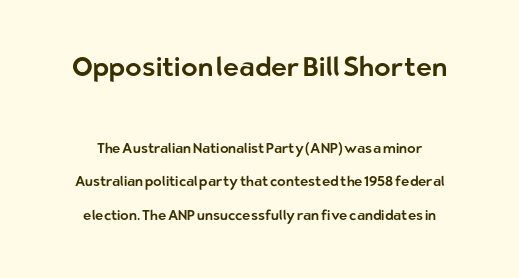
The image shows 27 px text type, upright; set loose line spacing (2.41x), normal letter spacing, not underlined; the first (top) block is 1.93x larger.
